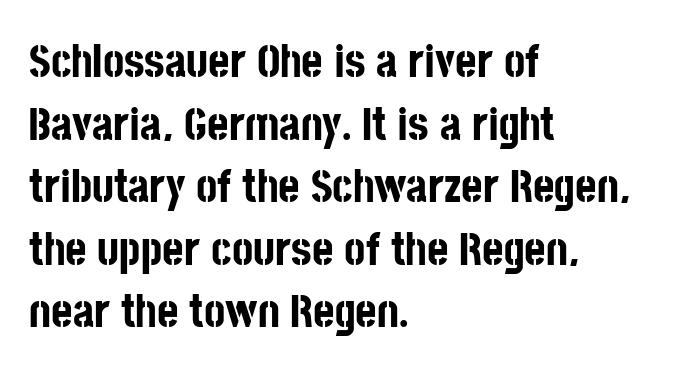
Q: Is the text bold? A: Yes.
Q: Is the text italic (slanted)? A: No, it is upright.
Q: Is the typeface a serif or a sans-serif typeface? A: Sans-serif.
Q: Is the text underlined? A: No.
Q: How is the paragraph aligned? A: Left-aligned.
Q: Is the spacing between letters normal or unusually wide? A: Normal.
Q: Is the spacing between lines tight, normal or loose? A: Normal.
Q: Width (condensed, normal, or wide)? A: Condensed.
Q: Stroke contrast? A: Low.
Q: x-height? A: Large.
Q: Monospaced? A: No.
